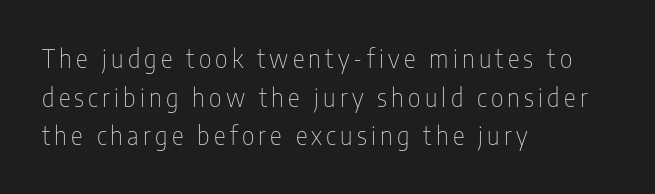
Q: Is the text bold? A: No.
Q: Is the text italic (slanted)? A: No, it is upright.
Q: Is the text underlined? A: No.
Q: How is the paragraph aligned? A: Left-aligned.
Q: Is the spacing between lines tight, normal or loose? A: Normal.
